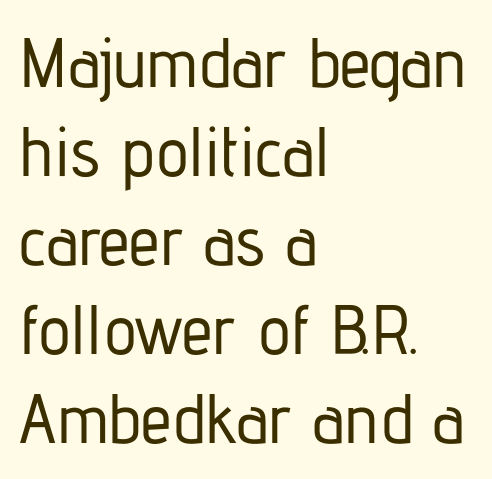
Leading: standard. Italic? Not at all — the glyphs are vertical. Every row of glyphs begins at an identical x-position on the left. This rendering employs a face without finishing strokes, i.e., a sans-serif.
